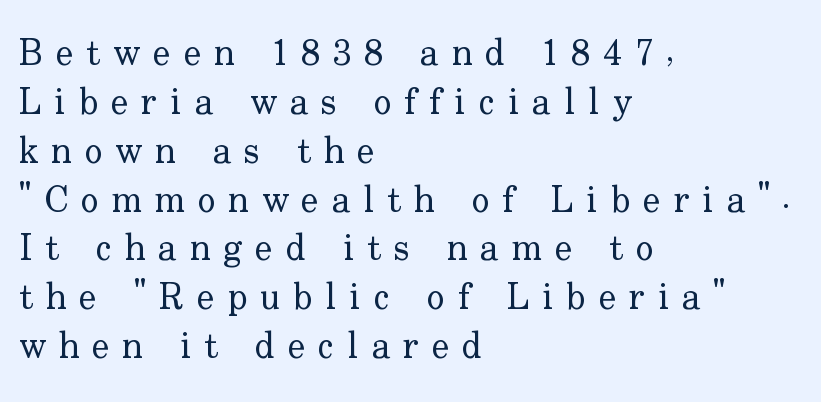
Does the lettering tilt? It doesn't — this is upright. The leading is moderate, giving the passage an even texture. The space beneath each line is pristine and unruled. One-word summary of the alignment: left. Words appear elongated and porous because spacing is wide.
